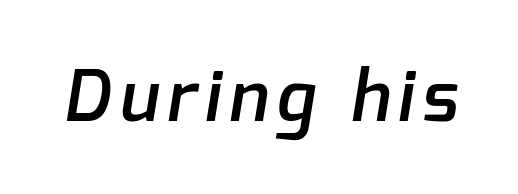
The image shows 71 px semibold sans-serif type; set not underlined; low stroke contrast and a medium x-height.
